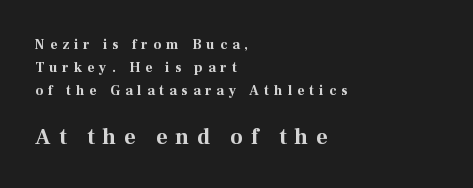
A student would call this left alignment; a typographer would say flush left, rag right. Only glyphs here, with clear space below each row. Is the letter spacing exaggerated? Yes — the characters are pushed far apart. These words are printed bold, with thick strokes throughout.
